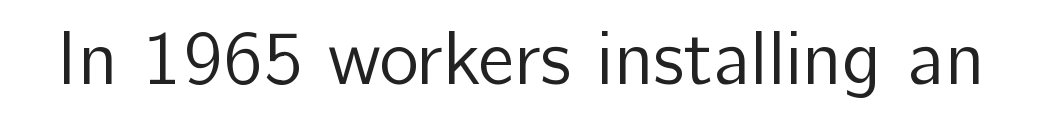
Q: Is the text bold? A: No.
Q: Is the text italic (slanted)? A: No, it is upright.
Q: Is the typeface a serif or a sans-serif typeface? A: Sans-serif.
Q: Is the text underlined? A: No.
Q: Is the spacing between letters normal or unusually wide? A: Normal.
Q: Width (condensed, normal, or wide)? A: Normal.
Q: Stroke contrast? A: Low.
Q: x-height? A: Medium.
Q: Monospaced? A: No.
